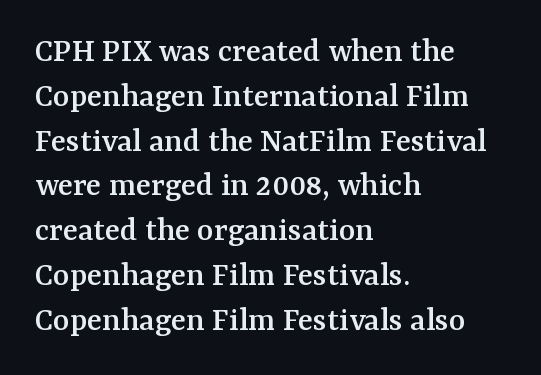
Q: Is the text italic (slanted)? A: No, it is upright.
Q: Is the typeface a serif or a sans-serif typeface? A: Serif.
Q: Is the text underlined? A: No.
Q: How is the paragraph aligned? A: Left-aligned.
Q: Is the spacing between letters normal or unusually wide? A: Normal.
Q: Is the spacing between lines tight, normal or loose? A: Normal.
Q: Width (condensed, normal, or wide)? A: Normal.
Q: Stroke contrast? A: Medium.
Q: x-height? A: Medium.
Q: Monospaced? A: No.
